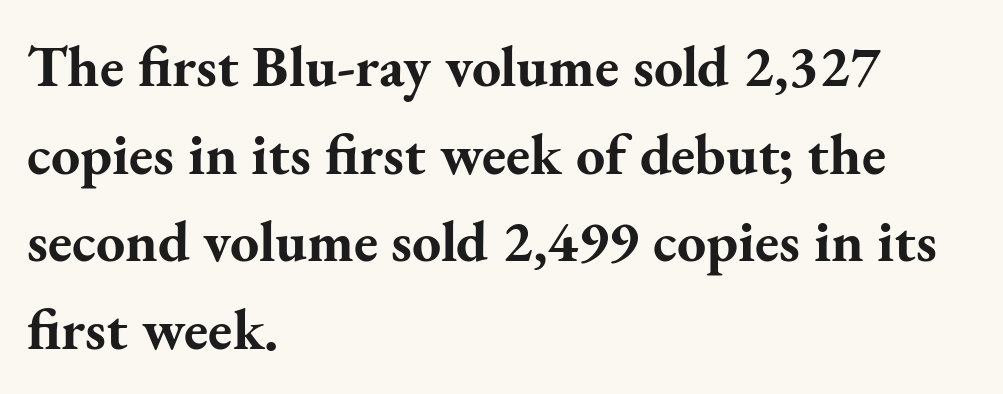
Reading down the column, the eye jumps a familiar distance to each next line. Is the type bold? Yes — the strokes are clearly thick and heavy. Vertical strokes here are truly vertical. Do the characters align in a grid? No, the font is proportional. Standard letterfit; no display-style spreading of the glyphs. Stroke terminals: seriffed.
